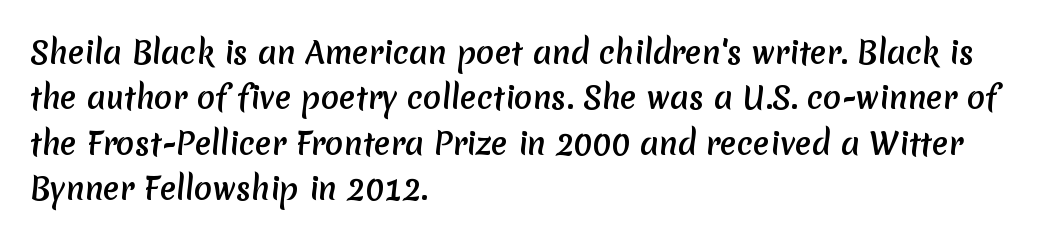
The image shows 30 px sans-serif type; set left-aligned, normal line spacing (1.51x), normal letter spacing, not underlined; medium stroke contrast and a medium x-height.
